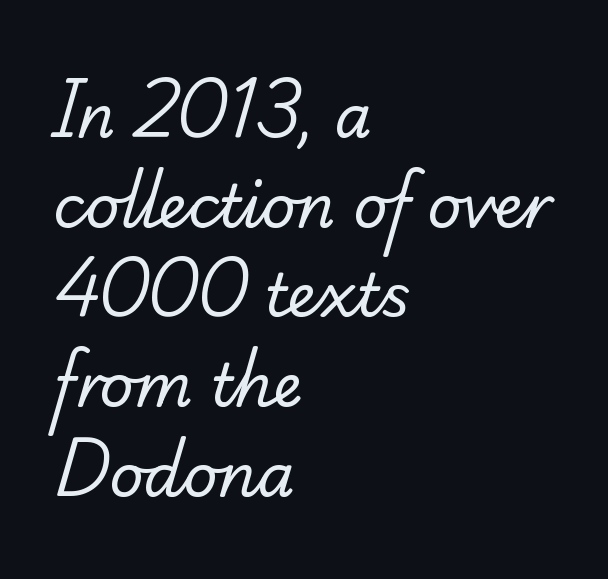
Q: Is the text bold? A: No.
Q: Is the typeface a serif or a sans-serif typeface? A: Serif.
Q: Is the text underlined? A: No.
Q: How is the paragraph aligned? A: Left-aligned.
Q: Is the spacing between letters normal or unusually wide? A: Normal.
Q: Is the spacing between lines tight, normal or loose? A: Normal.
Q: Width (condensed, normal, or wide)? A: Normal.
Q: Stroke contrast? A: Low.
Q: x-height? A: Small.
Q: Monospaced? A: No.
